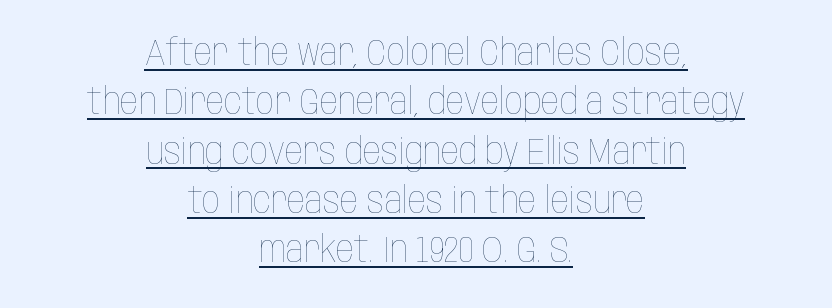
Layout note: lines centered. Do the characters align in a grid? No, the font is proportional. Is the stroke heavy? The answer is a plain regular-or-lighter. Quick note: underline on. There is no visible air inserted between adjacent glyphs.
